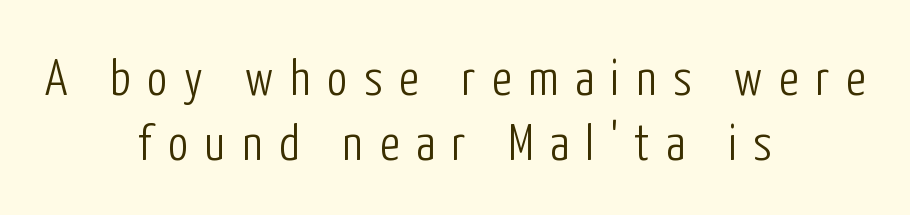
The image shows 51 px light, condensed sans-serif type, upright; set centered, normal line spacing (1.27x), unusually wide letter spacing (+0.33 em), not underlined; low stroke contrast and a medium x-height.
